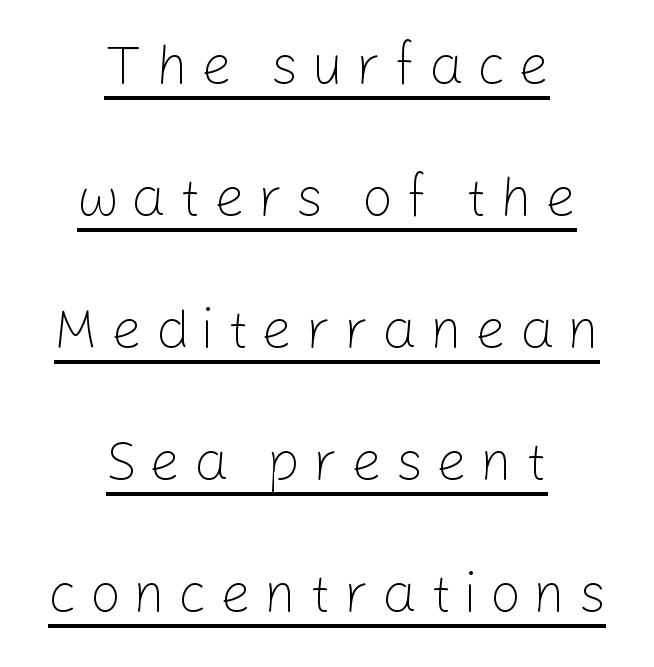
Looks like someone drew a line under every word here. Upright lettering throughout. Caption: face not bold, strokes unweighted. In CSS terms this would be text-align: center. Spacing verdict: proportional, widths tailored to each character.
